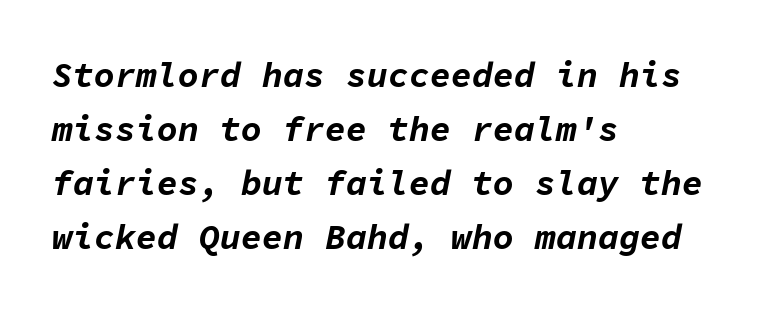
{"italic": "yes", "lean": "right", "slant_degrees": 11, "bold": "yes", "weight": "bold", "width": "normal", "stroke_contrast": "low", "x_height": "medium", "monospaced": "yes", "underline": "no", "align": "left", "line_spacing": "normal", "line_spacing_ratio": 1.54, "letter_spacing": "normal", "letter_spacing_em": 0.0, "glyph_px": 35}
